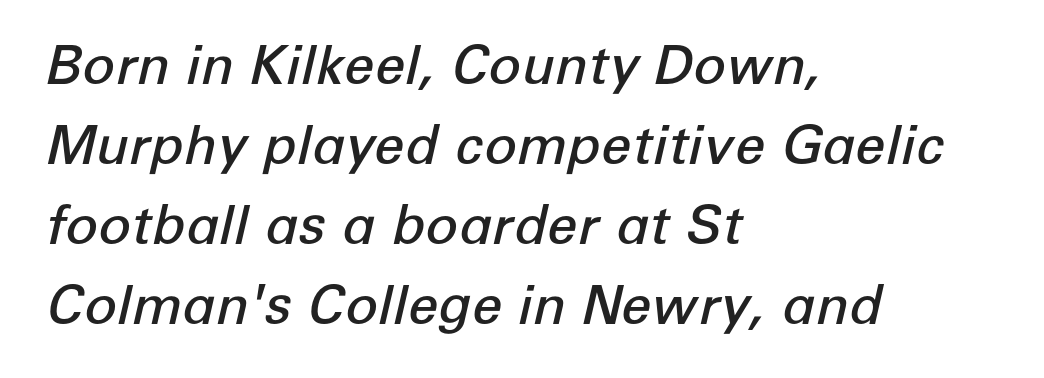
The image shows 54 px semibold type, italic (leaning right); set left-aligned, normal line spacing (1.48x), normal letter spacing, not underlined; low stroke contrast and a medium x-height.
